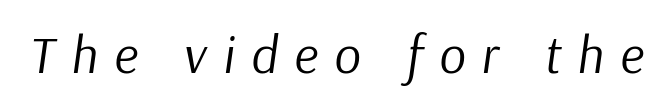
The image shows 52 px regular-weight type, italic (leaning right); set unusually wide letter spacing (+0.32 em), not underlined; low stroke contrast and a medium x-height.
